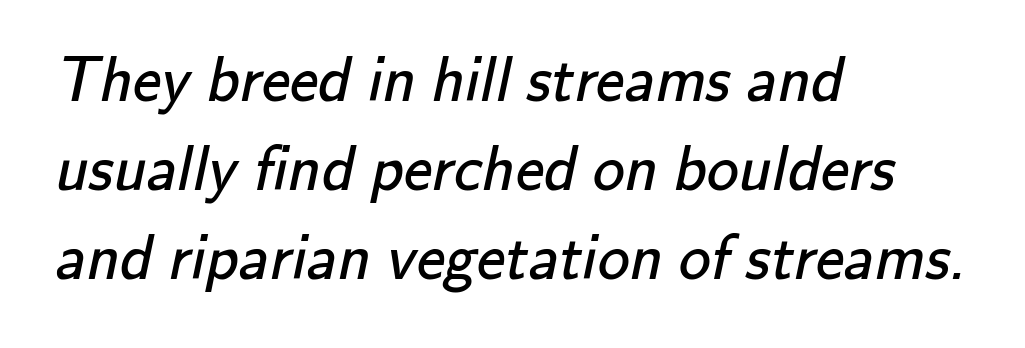
The image shows 64 px regular-weight sans-serif type; set left-aligned, normal line spacing (1.39x), normal letter spacing, not underlined; low stroke contrast and a small x-height.
